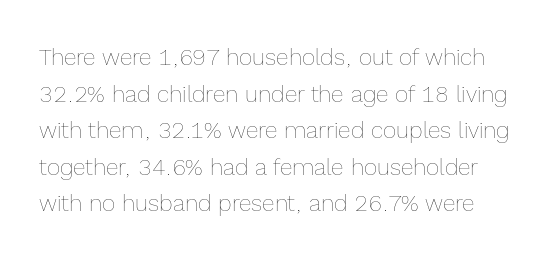
Letters rest on an invisible, unmarked baseline. The letterforms sit at book weight or below. These lines keep a tight, regular rhythm from letter to letter. Honestly, the row spacing looks completely unremarkable.
